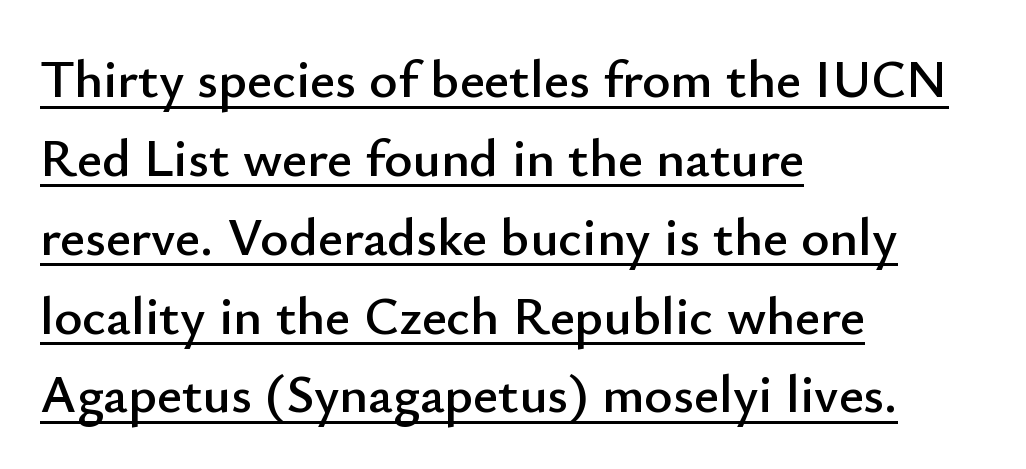
The image shows 54 px sans-serif type, upright; set left-aligned, normal line spacing (1.46x), normal letter spacing, underlined; low stroke contrast and a small x-height.
